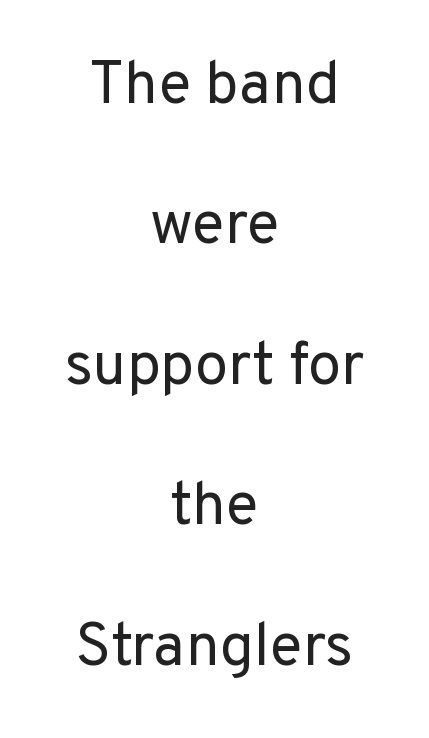
{"serif": "no", "italic": "no", "bold": "no", "weight": "regular", "width": "normal", "stroke_contrast": "low", "x_height": "medium", "monospaced": "no", "underline": "no", "align": "center", "line_spacing": "loose", "line_spacing_ratio": 2.34, "letter_spacing": "normal", "letter_spacing_em": 0.0, "glyph_px": 60}
